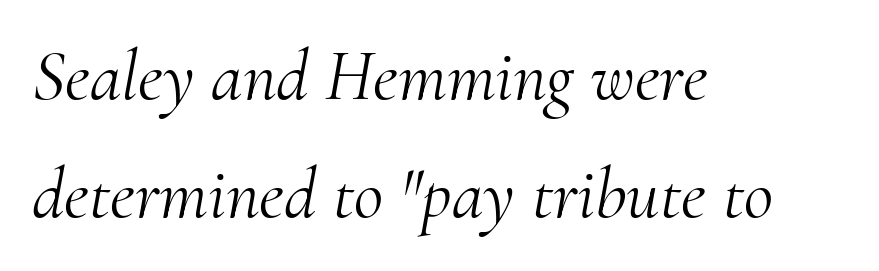
The passage shown is not underscored anywhere. The rendering uses natural spacing where letterforms have individual widths. One-word summary of the alignment: left. The lines sit at an ordinary, default distance from one another. Words appear dense and cohesive because spacing is normal.
